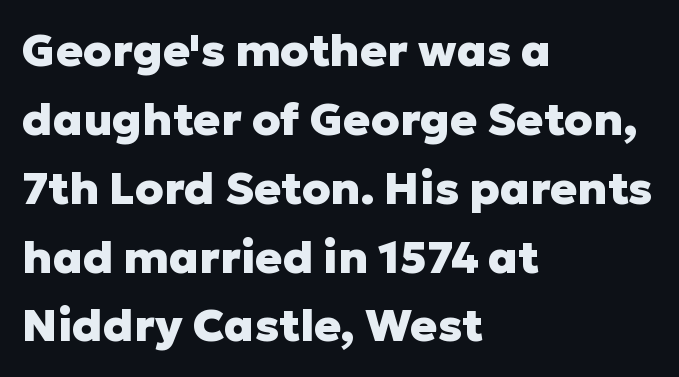
The image shows 45 px heavy sans-serif type, upright; set left-aligned, normal line spacing (1.53x), normal letter spacing, not underlined; low stroke contrast and a medium x-height.
